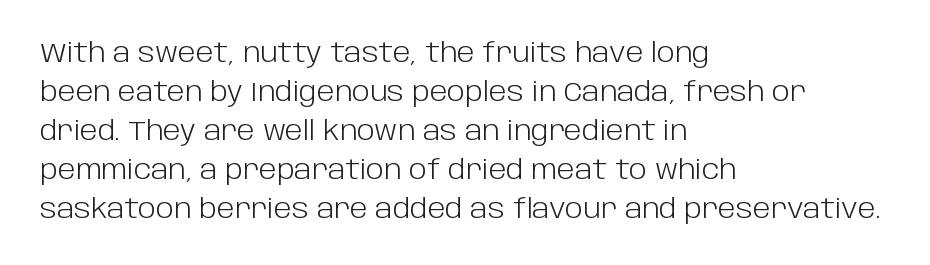
Q: Is the text bold? A: No.
Q: Is the text italic (slanted)? A: No, it is upright.
Q: Is the text underlined? A: No.
Q: How is the paragraph aligned? A: Left-aligned.
Q: Is the spacing between letters normal or unusually wide? A: Normal.
Q: Is the spacing between lines tight, normal or loose? A: Normal.
